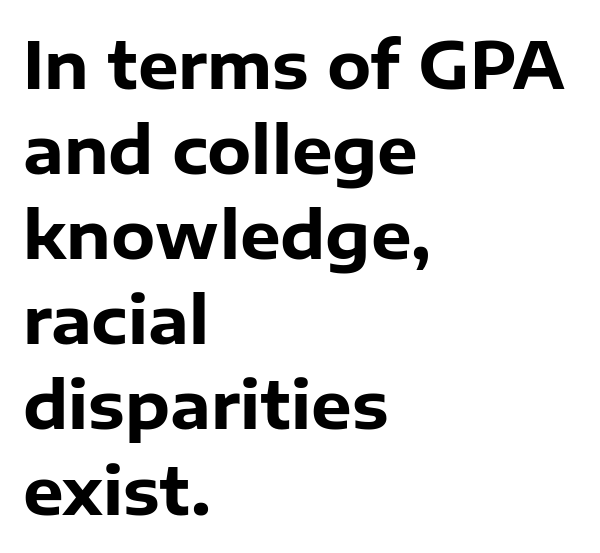
Q: Is the text bold? A: Yes.
Q: Is the text italic (slanted)? A: No, it is upright.
Q: Is the typeface a serif or a sans-serif typeface? A: Sans-serif.
Q: Is the text underlined? A: No.
Q: How is the paragraph aligned? A: Left-aligned.
Q: Is the spacing between letters normal or unusually wide? A: Normal.
Q: Is the spacing between lines tight, normal or loose? A: Normal.
Q: Width (condensed, normal, or wide)? A: Normal.
Q: Stroke contrast? A: Low.
Q: x-height? A: Medium.
Q: Monospaced? A: No.
